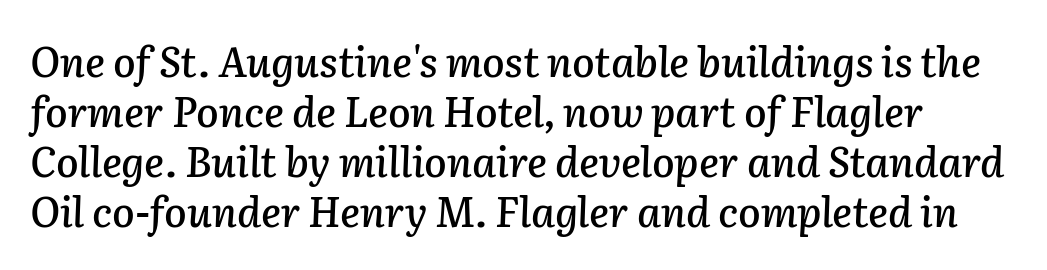
{"italic": "yes", "lean": "right", "slant_degrees": 2, "width": "normal", "stroke_contrast": "low", "x_height": "medium", "monospaced": "no", "underline": "no", "line_spacing_ratio": 1.22, "letter_spacing": "normal", "letter_spacing_em": 0.0, "glyph_px": 41}
